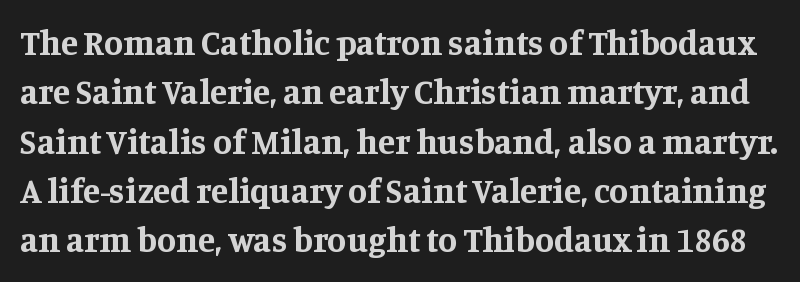
Q: Is the text bold? A: Yes.
Q: Is the text italic (slanted)? A: No, it is upright.
Q: Is the typeface a serif or a sans-serif typeface? A: Serif.
Q: Is the text underlined? A: No.
Q: Is the spacing between letters normal or unusually wide? A: Normal.
Q: Is the spacing between lines tight, normal or loose? A: Normal.
Q: Width (condensed, normal, or wide)? A: Normal.
Q: Stroke contrast? A: Medium.
Q: x-height? A: Large.
Q: Monospaced? A: No.
